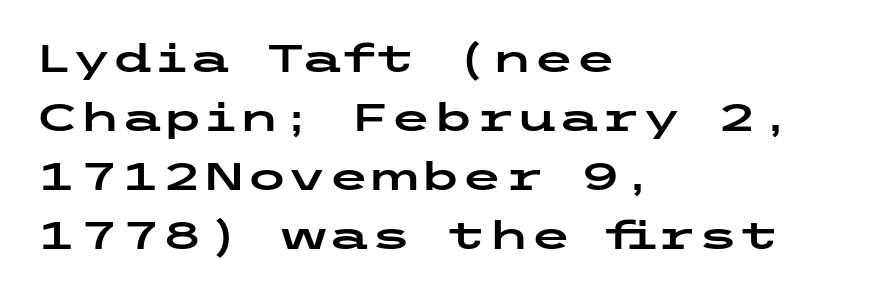
Each line starts at the same left margin while the right side varies. Quick note: not italic, upright. Reading down the column, the eye jumps a familiar distance to each next line. Default kerning and tracking; the words read as compact shapes. Underline: absent.
